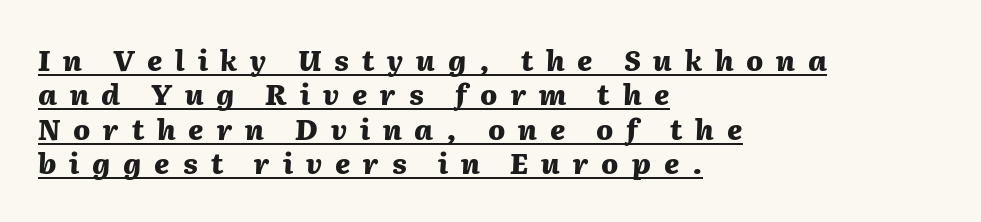
Yep, that's italic — everything's leaning. As a designer I'd log this as weight 700, bold. Descenders here cross a horizontal rule under the line. Left-aligned paragraph, ragged on the right. Character widths vary here, with narrow letters taking less room than wide ones. The line texture is sparse and dotted thanks to wide tracking.
